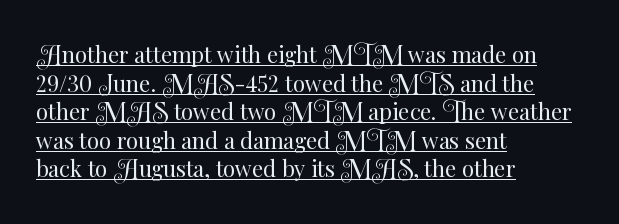
Students, observe the line beneath the letters — that is underlining. Line starts are locked; line ends wander. The vertical gap from one line to the next is medium. The lettering holds an erect, upright posture throughout. The passage shown has conventional tracking throughout. The letters look calm and open, with moderate or lighter stems.
